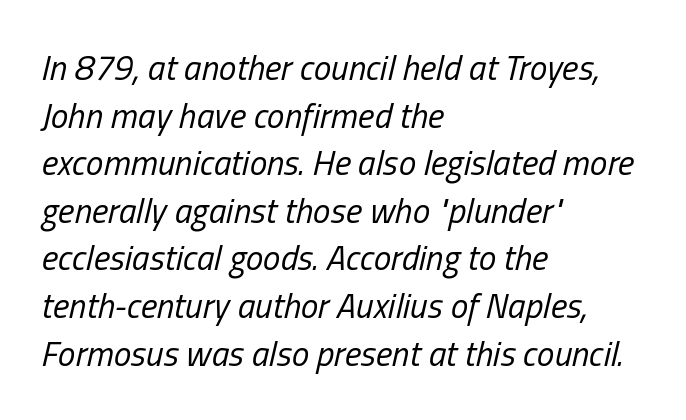
Q: Is the text bold? A: No.
Q: Is the text italic (slanted)? A: Yes, it leans right by about 13 degrees.
Q: Is the text underlined? A: No.
Q: How is the paragraph aligned? A: Left-aligned.
Q: Is the spacing between letters normal or unusually wide? A: Normal.
Q: Is the spacing between lines tight, normal or loose? A: Normal.
Q: Width (condensed, normal, or wide)? A: Condensed.
Q: Stroke contrast? A: Low.
Q: x-height? A: Medium.
Q: Monospaced? A: No.
